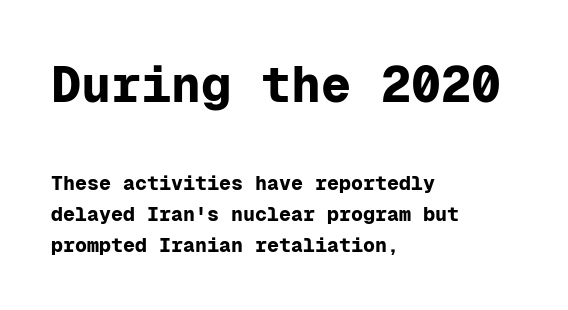
{"serif": "no", "italic": "no", "bold": "yes", "weight": "bold", "width": "normal", "stroke_contrast": "low", "x_height": "medium", "monospaced": "yes", "underline": "no", "align": "left", "line_spacing": "normal", "line_spacing_ratio": 1.56, "letter_spacing": "normal", "letter_spacing_em": 0.0, "larger_block": "first", "size_ratio": 2.5, "glyph_px": 50}
